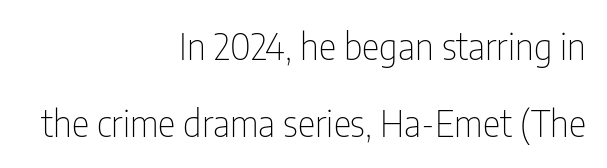
{"serif": "no", "italic": "no", "bold": "no", "weight": "thin", "width": "condensed", "stroke_contrast": "low", "x_height": "medium", "monospaced": "no", "underline": "no", "align": "right", "line_spacing": "loose", "line_spacing_ratio": 2.09, "letter_spacing": "normal", "letter_spacing_em": 0.0, "glyph_px": 37}
